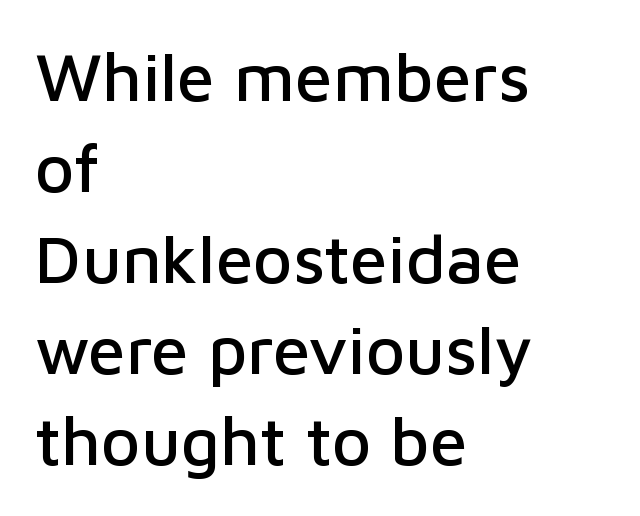
The image shows 68 px sans-serif type, upright; set left-aligned, normal line spacing (1.34x), normal letter spacing, not underlined; low stroke contrast and a medium x-height.
